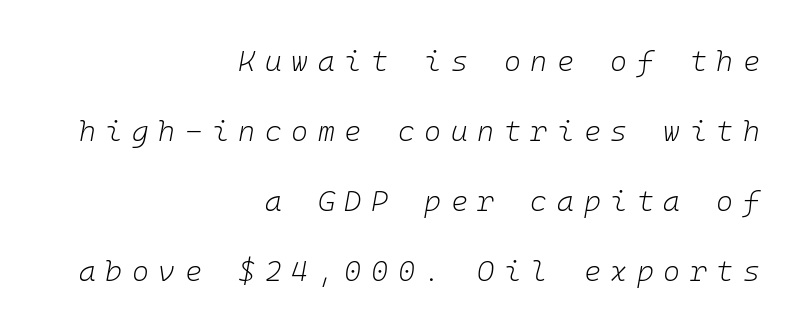
The image shows 29 px light type, italic (leaning right), monospaced; set right-aligned, loose line spacing (2.41x), unusually wide letter spacing (+0.33 em), not underlined; low stroke contrast and a medium x-height.
